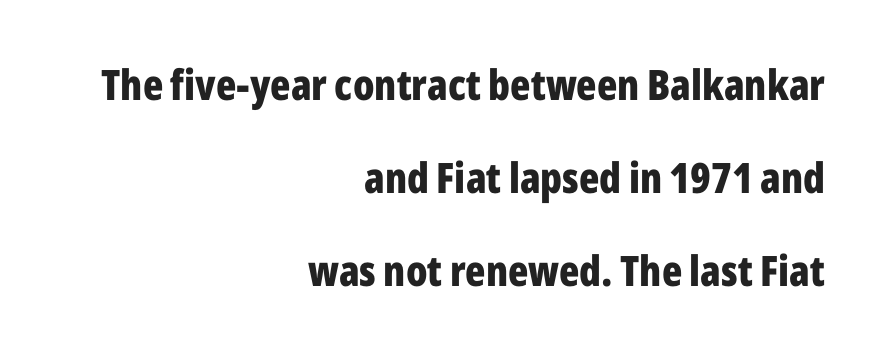
{"serif": "no", "italic": "no", "bold": "yes", "weight": "bold", "width": "condensed", "stroke_contrast": "low", "x_height": "medium", "monospaced": "no", "underline": "no", "align": "right", "line_spacing": "loose", "line_spacing_ratio": 2.22, "letter_spacing": "normal", "letter_spacing_em": 0.0, "glyph_px": 42}
